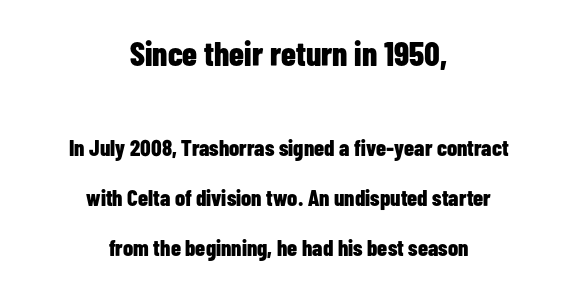
{"serif": "no", "italic": "no", "bold": "yes", "weight": "bold", "width": "condensed", "stroke_contrast": "low", "x_height": "medium", "monospaced": "no", "underline": "no", "align": "center", "line_spacing": "loose", "line_spacing_ratio": 2.17, "letter_spacing": "normal", "letter_spacing_em": 0.0, "larger_block": "first", "size_ratio": 1.48, "glyph_px": 34}
